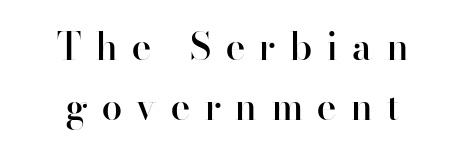
What weight is shown? A semibold, between regular and bold. Is this a fixed-width face? No — the glyphs have proportional, varying widths. Has an underline been added? It has not. A roman cut, with each character standing at attention. The designer left line spacing at the default.
